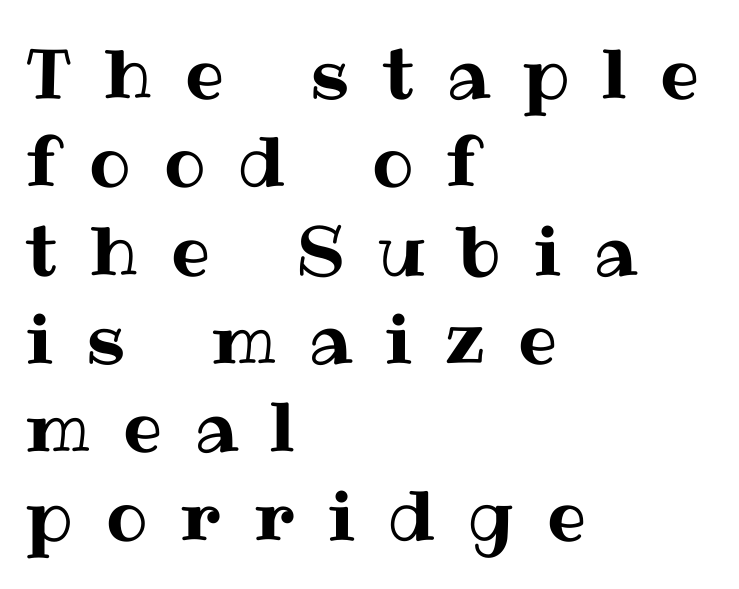
{"italic": "no", "width": "normal", "stroke_contrast": "medium", "x_height": "medium", "monospaced": "no", "underline": "no", "align": "left", "line_spacing": "normal", "line_spacing_ratio": 1.28, "letter_spacing": "wide", "letter_spacing_em": 0.48, "glyph_px": 69}
